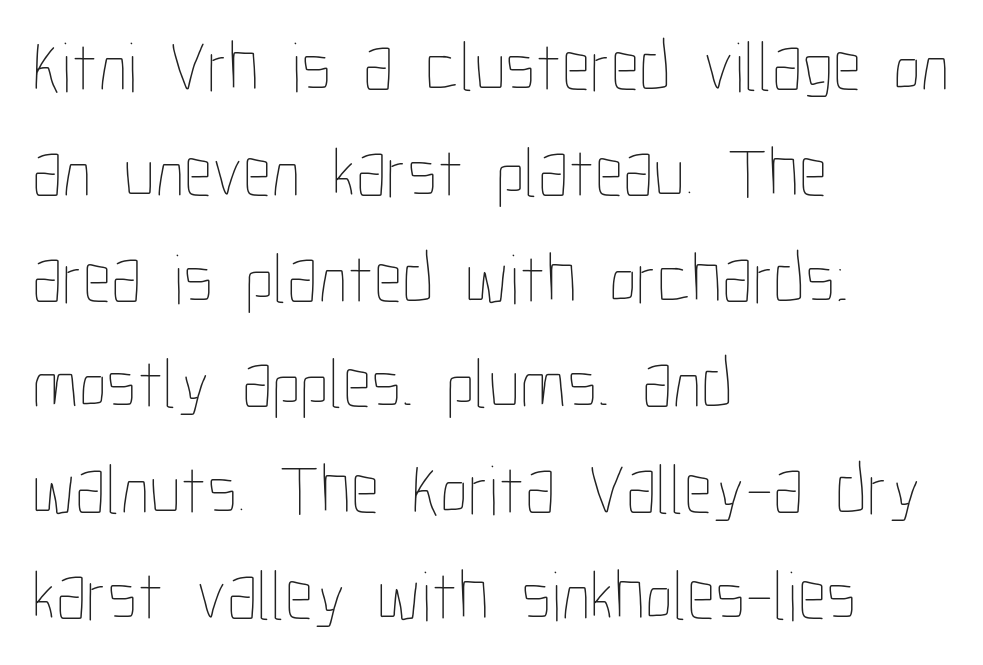
The foot of each line stays bare and open. A typesetter would call this leading conventional body-copy spacing. The font sits on the lighter half of the weight spectrum, regular included. The line texture is even and compact thanks to regular tracking.
